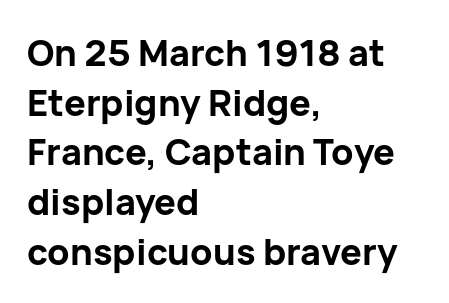
Q: Is the text bold? A: Yes.
Q: Is the text italic (slanted)? A: No, it is upright.
Q: Is the typeface a serif or a sans-serif typeface? A: Sans-serif.
Q: Is the text underlined? A: No.
Q: How is the paragraph aligned? A: Left-aligned.
Q: Is the spacing between letters normal or unusually wide? A: Normal.
Q: Is the spacing between lines tight, normal or loose? A: Normal.
Q: Width (condensed, normal, or wide)? A: Normal.
Q: Stroke contrast? A: Low.
Q: x-height? A: Medium.
Q: Monospaced? A: No.
